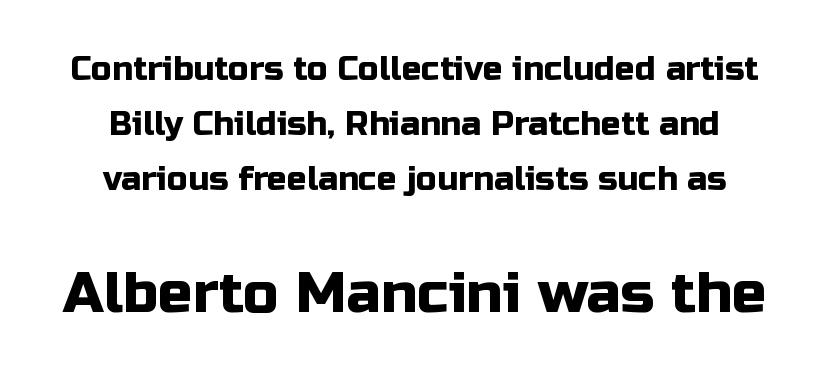
Type style note: lacks serifs. Two sizes are in play, and the larger belongs to the second block. The area under the type is left untouched. The gaps between neighbouring characters are ordinary and unremarkable. The passage shown is typed in a proportional face where columns would drift.
